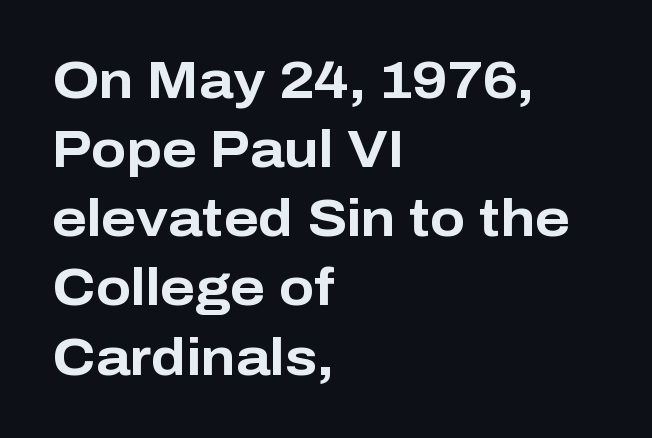
Each word holds together tightly as a unit, with standard inter-letter gaps. Think of a printed novel: that variable character pitch is what you see here. The zone under the glyphs is completely vacant. It's the straight-up-and-down kind of type. Does the copy run flush right? No — it runs flush left. Look at the stroke-to-counter ratio: heavy, a bold.
